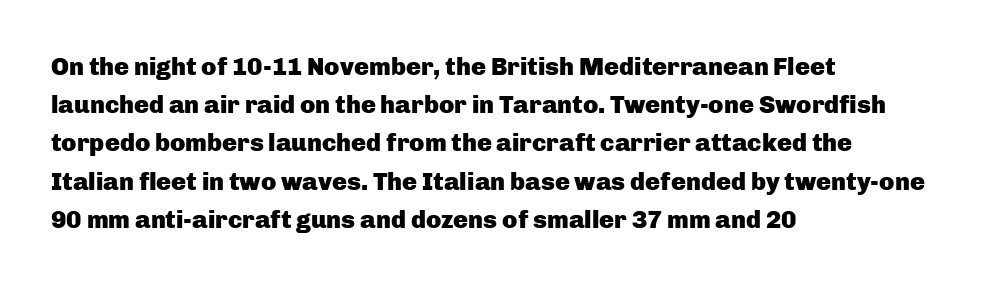
Lines of text with bare space underneath. Quick note: interline space is typical. The line texture is even and compact thanks to regular tracking. The letters stand straight up with perfectly vertical stems. I'd describe the lettering as bold — thick and assertive.
